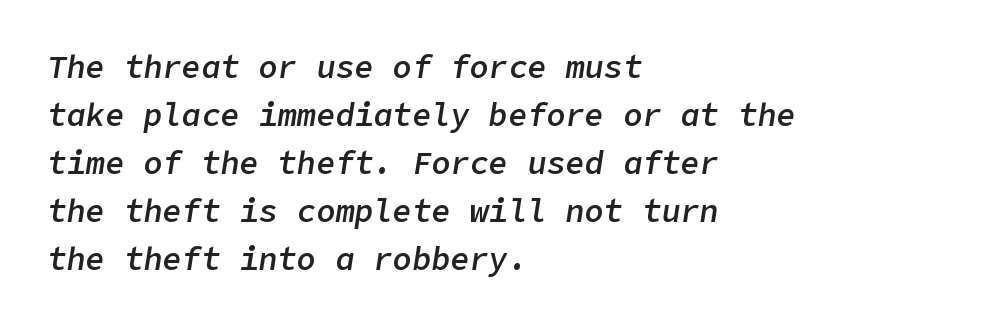
Students, observe: this is what conventionally led text looks like. As a designer I'd log this as weight 600, semibold. One-word summary of the alignment: left. When letters slant like this, we call the style italic.
